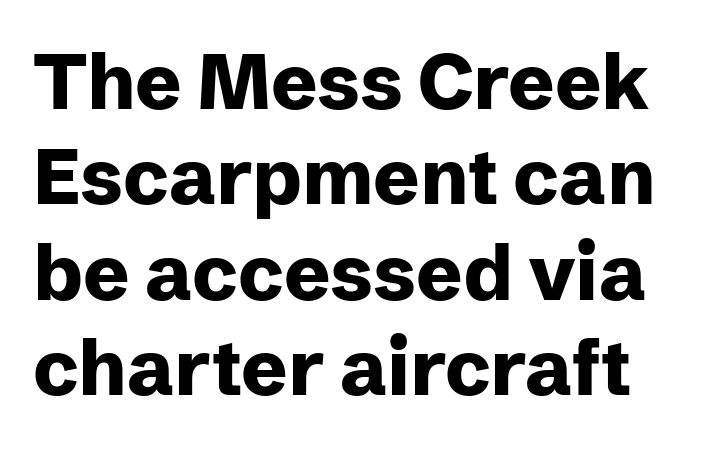
Q: Is the text bold? A: Yes.
Q: Is the text italic (slanted)? A: No, it is upright.
Q: Is the typeface a serif or a sans-serif typeface? A: Sans-serif.
Q: Is the text underlined? A: No.
Q: Is the spacing between letters normal or unusually wide? A: Normal.
Q: Width (condensed, normal, or wide)? A: Normal.
Q: Stroke contrast? A: Low.
Q: x-height? A: Medium.
Q: Monospaced? A: No.
